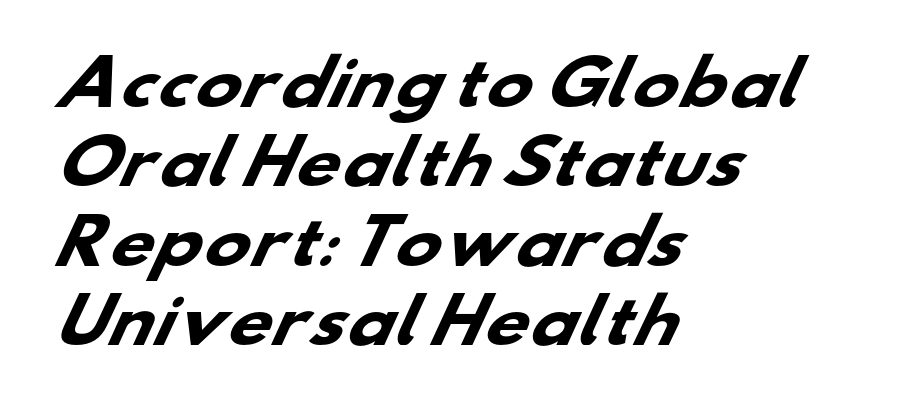
{"serif": "no", "bold": "yes", "weight": "heavy", "width": "wide", "stroke_contrast": "low", "x_height": "small", "monospaced": "no", "underline": "no", "align": "left", "line_spacing": "normal", "line_spacing_ratio": 1.3, "letter_spacing": "normal", "letter_spacing_em": 0.0, "glyph_px": 61}
